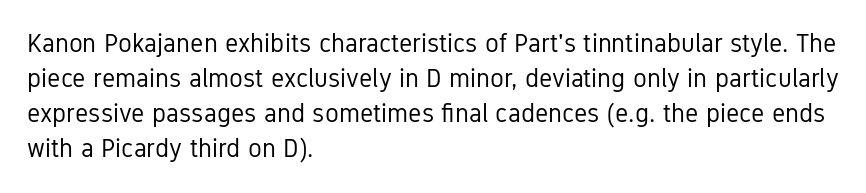
Q: Is the text bold? A: No.
Q: Is the text italic (slanted)? A: No, it is upright.
Q: Is the text underlined? A: No.
Q: How is the paragraph aligned? A: Left-aligned.
Q: Is the spacing between letters normal or unusually wide? A: Normal.
Q: Is the spacing between lines tight, normal or loose? A: Normal.
